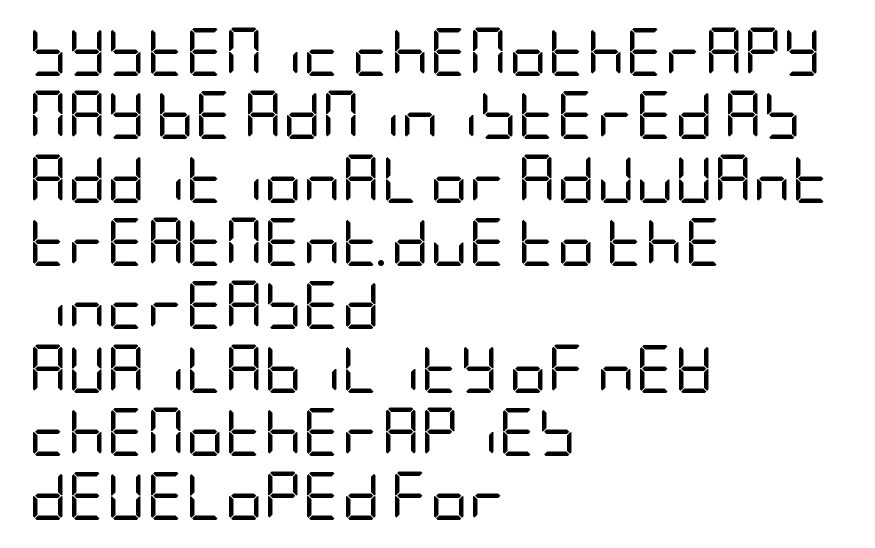
{"serif": "no", "italic": "no", "bold": "no", "weight": "regular", "width": "condensed", "stroke_contrast": "low", "x_height": "large", "underline": "no", "align": "left", "line_spacing": "normal", "line_spacing_ratio": 1.32, "letter_spacing": "normal", "letter_spacing_em": 0.0, "glyph_px": 48}
